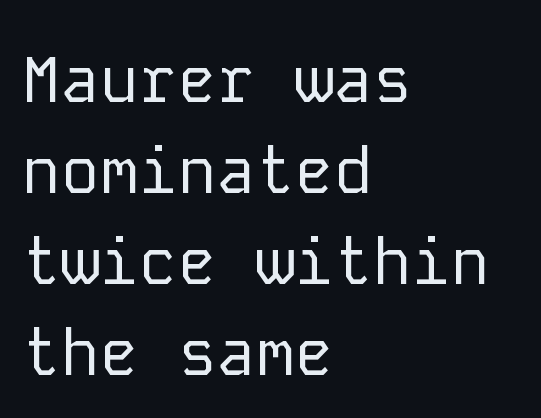
The image shows 65 px regular-weight sans-serif type, upright, monospaced; set left-aligned, normal line spacing (1.4x), normal letter spacing, not underlined; low stroke contrast and a medium x-height.
